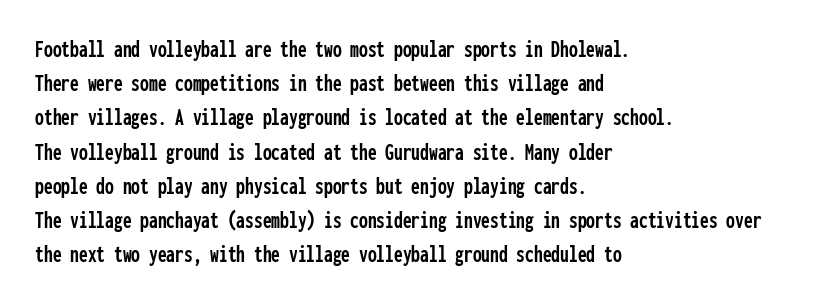
Q: Is the text italic (slanted)? A: No, it is upright.
Q: Is the text underlined? A: No.
Q: How is the paragraph aligned? A: Left-aligned.
Q: Is the spacing between letters normal or unusually wide? A: Normal.
Q: Is the spacing between lines tight, normal or loose? A: Normal.
